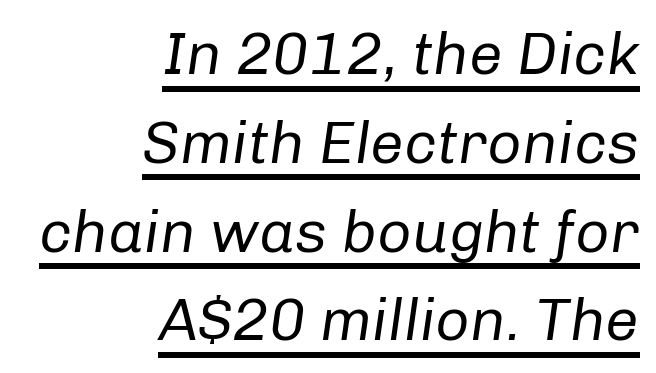
Q: Is the text bold? A: No.
Q: Is the text italic (slanted)? A: Yes, it leans right by about 8 degrees.
Q: Is the text underlined? A: Yes.
Q: How is the paragraph aligned? A: Right-aligned.
Q: Is the spacing between letters normal or unusually wide? A: Normal.
Q: Is the spacing between lines tight, normal or loose? A: Normal.
Q: Width (condensed, normal, or wide)? A: Normal.
Q: Stroke contrast? A: Low.
Q: x-height? A: Medium.
Q: Monospaced? A: No.
